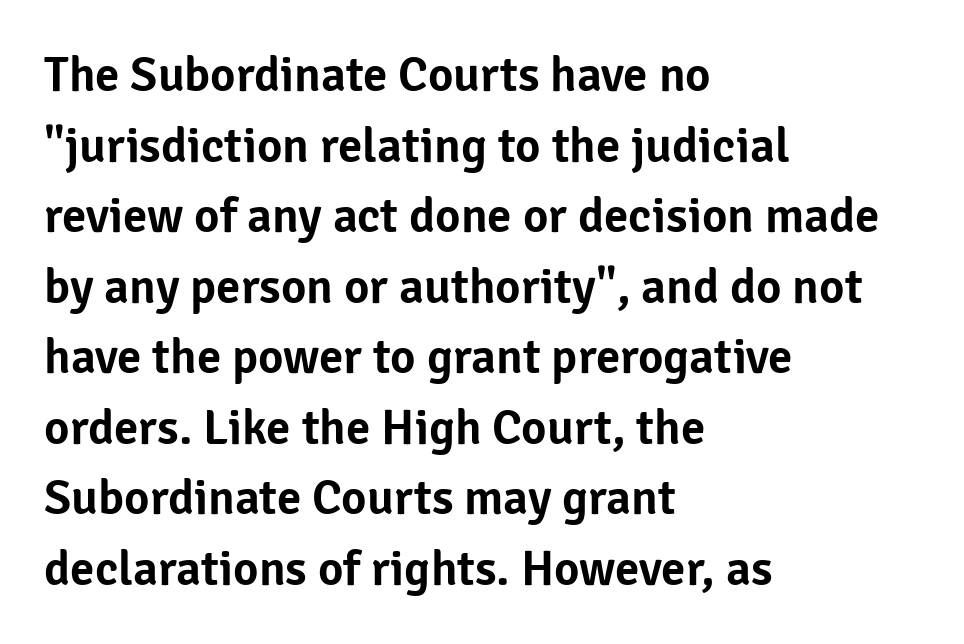
Descender tails drop into unmarked territory. The passage shown is typed in a proportional face where columns would drift. A typesetter would label this face a sans. Honestly, the letter spacing is just normal — you wouldn't notice it. When letters stand straight like this, we call the style roman or upright.
